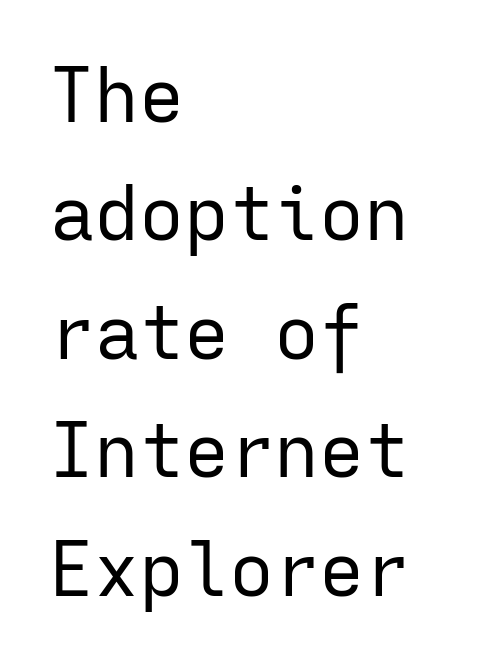
Q: Is the text bold? A: No.
Q: Is the text italic (slanted)? A: No, it is upright.
Q: Is the typeface a serif or a sans-serif typeface? A: Sans-serif.
Q: Is the text underlined? A: No.
Q: How is the paragraph aligned? A: Left-aligned.
Q: Is the spacing between letters normal or unusually wide? A: Normal.
Q: Is the spacing between lines tight, normal or loose? A: Normal.
Q: Width (condensed, normal, or wide)? A: Normal.
Q: Stroke contrast? A: Low.
Q: x-height? A: Medium.
Q: Monospaced? A: Yes.
